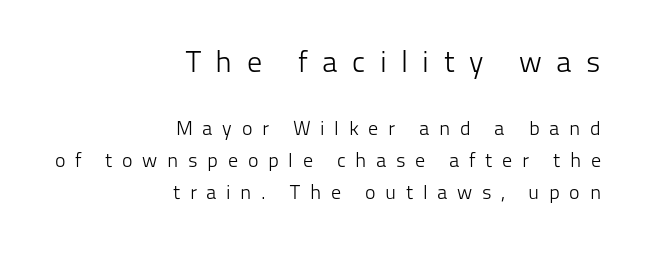
The letters advance in unequal steps, a hallmark of proportional type. Every stem runs plumb, perpendicular to the baseline. The rag falls on the left side of this text block. The face used here appears at its bigger size in the upper chunk. The baseline area is clear. No extra ink here — the face is not bold.
